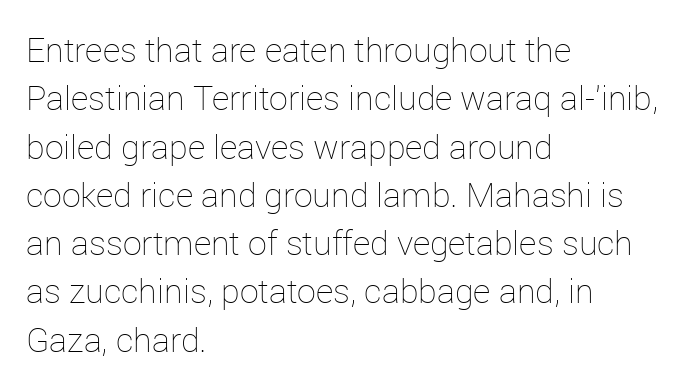
{"italic": "no", "bold": "no", "weight": "thin", "width": "normal", "stroke_contrast": "low", "x_height": "medium", "monospaced": "no", "underline": "no", "align": "left", "line_spacing": "normal", "line_spacing_ratio": 1.42, "letter_spacing": "normal", "letter_spacing_em": 0.0, "glyph_px": 34}
